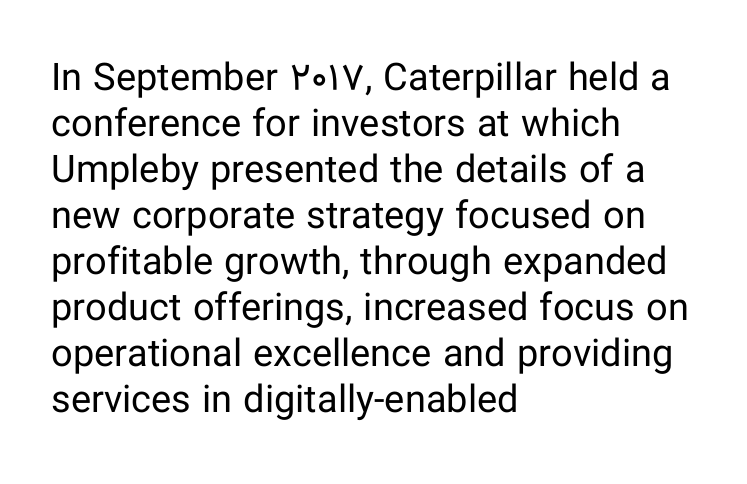
Is this a fixed-width face? No — the glyphs have proportional, varying widths. This sample is left-justified, so line endings fall wherever the words run out. Designer's note — italics off, roman on. A clean baseline with only descenders dipping below it. Compared with typical body copy, the letter spacing here is the same.
